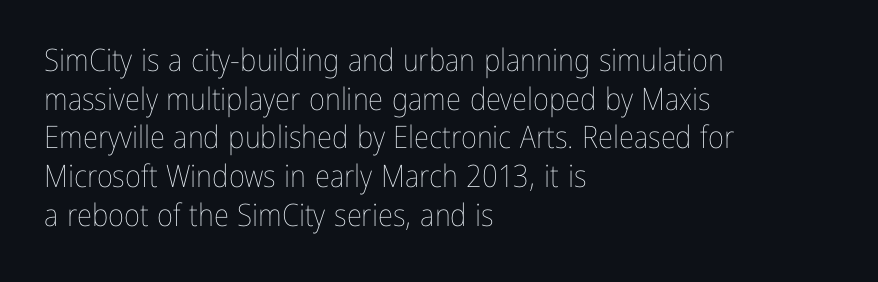
{"italic": "no", "bold": "no", "weight": "thin", "width": "condensed", "stroke_contrast": "low", "x_height": "medium", "monospaced": "no", "underline": "no", "align": "left", "line_spacing": "normal", "line_spacing_ratio": 1.25, "letter_spacing": "normal", "letter_spacing_em": 0.0, "glyph_px": 31}
